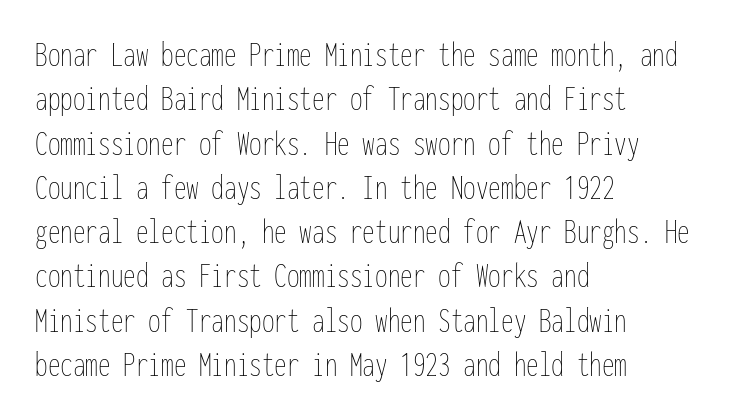
Q: Is the text bold? A: No.
Q: Is the text italic (slanted)? A: No, it is upright.
Q: Is the text underlined? A: No.
Q: How is the paragraph aligned? A: Left-aligned.
Q: Is the spacing between letters normal or unusually wide? A: Normal.
Q: Width (condensed, normal, or wide)? A: Condensed.
Q: Stroke contrast? A: Low.
Q: x-height? A: Medium.
Q: Monospaced? A: Yes.
